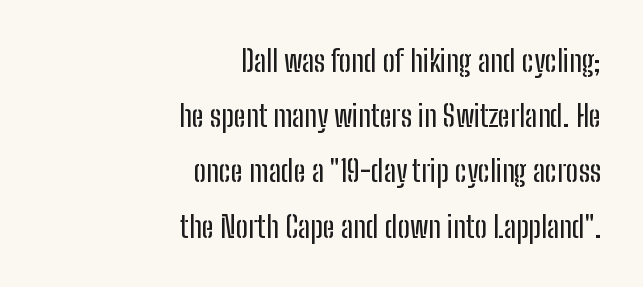
{"serif": "no", "italic": "no", "width": "condensed", "stroke_contrast": "low", "x_height": "medium", "monospaced": "no", "underline": "no", "align": "right", "line_spacing_ratio": 1.84, "letter_spacing": "normal", "letter_spacing_em": 0.0, "glyph_px": 30}
